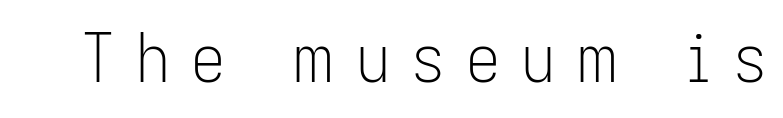
Q: Is the text bold? A: No.
Q: Is the text italic (slanted)? A: No, it is upright.
Q: Is the typeface a serif or a sans-serif typeface? A: Sans-serif.
Q: Is the text underlined? A: No.
Q: Is the spacing between letters normal or unusually wide? A: Unusually wide.
Q: Width (condensed, normal, or wide)? A: Condensed.
Q: Stroke contrast? A: Low.
Q: x-height? A: Medium.
Q: Monospaced? A: No.
